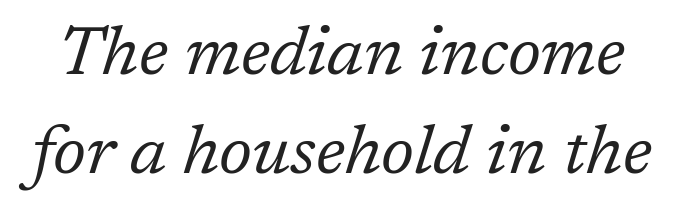
Q: Is the text bold? A: No.
Q: Is the text italic (slanted)? A: Yes, it leans right by about 17 degrees.
Q: Is the typeface a serif or a sans-serif typeface? A: Serif.
Q: Is the text underlined? A: No.
Q: Is the spacing between letters normal or unusually wide? A: Normal.
Q: Is the spacing between lines tight, normal or loose? A: Normal.
Q: Width (condensed, normal, or wide)? A: Normal.
Q: Stroke contrast? A: Low.
Q: x-height? A: Medium.
Q: Monospaced? A: No.
